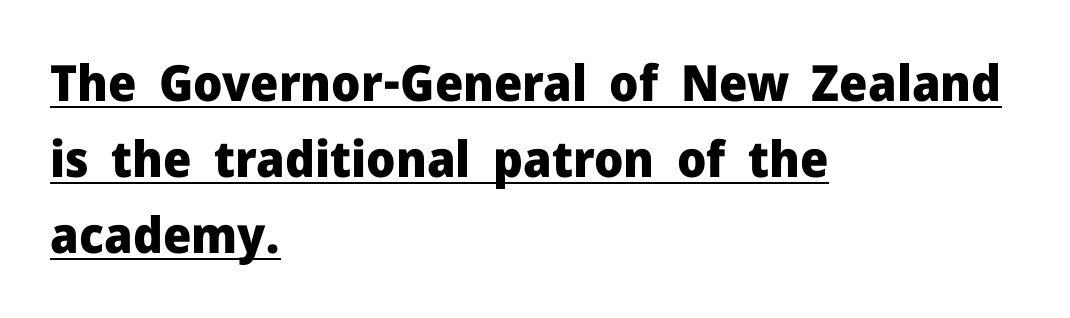
The string is rendered with underlining switched on. If you drew a ruler down the left edge, every line would touch it. Proportional: the letters do not fall into vertical columns. Heft: maximum for text — a bold.
